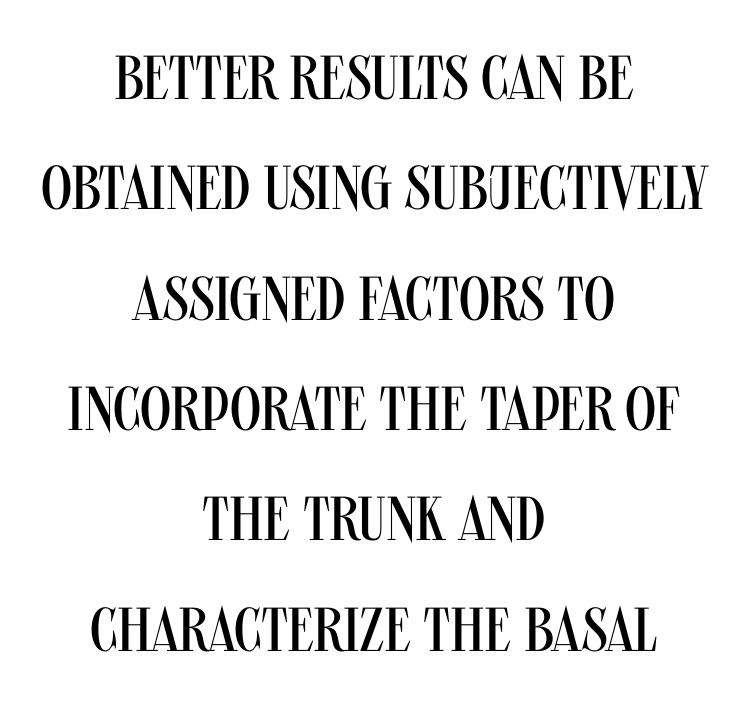
Q: Is the text bold? A: No.
Q: Is the text italic (slanted)? A: No, it is upright.
Q: Is the typeface a serif or a sans-serif typeface? A: Sans-serif.
Q: Is the text underlined? A: No.
Q: How is the paragraph aligned? A: Centered.
Q: Is the spacing between letters normal or unusually wide? A: Normal.
Q: Width (condensed, normal, or wide)? A: Condensed.
Q: Stroke contrast? A: Medium.
Q: x-height? A: Large.
Q: Monospaced? A: No.
